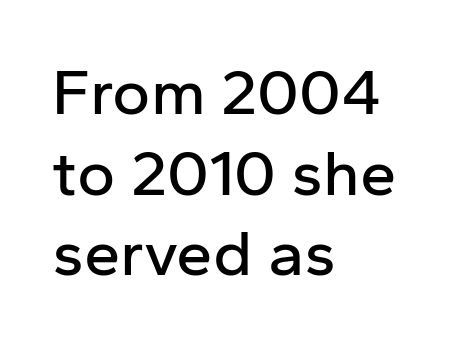
Q: Is the text italic (slanted)? A: No, it is upright.
Q: Is the typeface a serif or a sans-serif typeface? A: Sans-serif.
Q: Is the text underlined? A: No.
Q: How is the paragraph aligned? A: Left-aligned.
Q: Is the spacing between letters normal or unusually wide? A: Normal.
Q: Width (condensed, normal, or wide)? A: Normal.
Q: Stroke contrast? A: Low.
Q: x-height? A: Medium.
Q: Monospaced? A: No.
